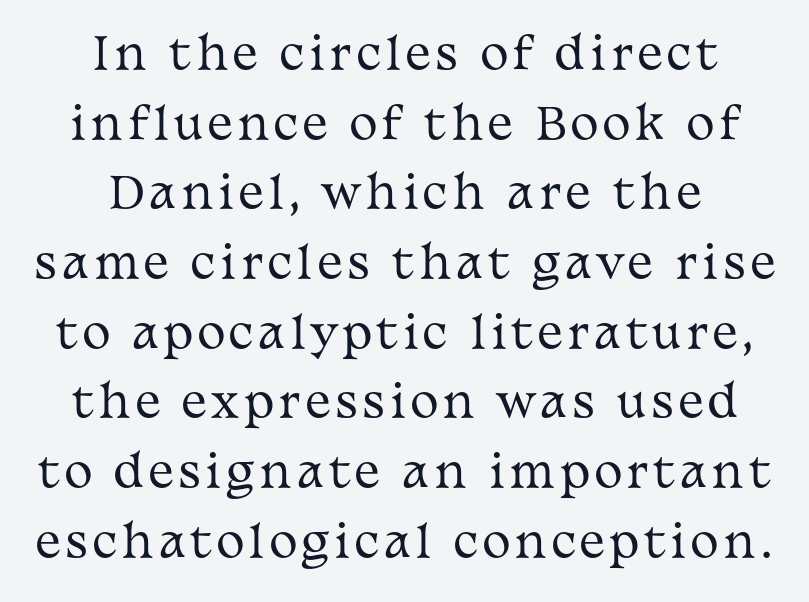
Serifs: yes, visible at the terminals of the letterforms. The font sits on the lighter half of the weight spectrum, regular included. These lines are rendered in a variable-pitch font. Leading matches the norm, producing a regular column. The compositor balanced each line on the midline. In terms of posture, this sample is upright.
